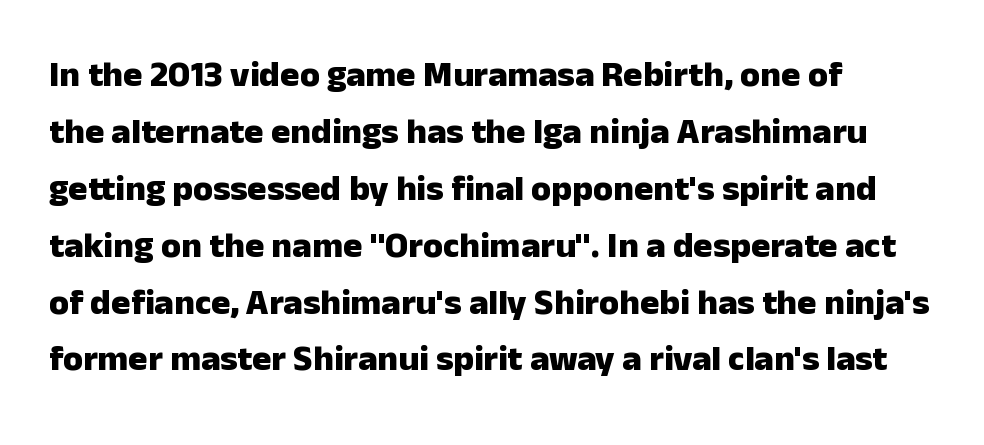
Spacing verdict: proportional, widths tailored to each character. The gap between lines stays unmarked. The compositor pushed each line to the left boundary. This rendering employs a face without finishing strokes, i.e., a sans-serif. Tracking here is standard; glyphs follow each other at the usual distance.
